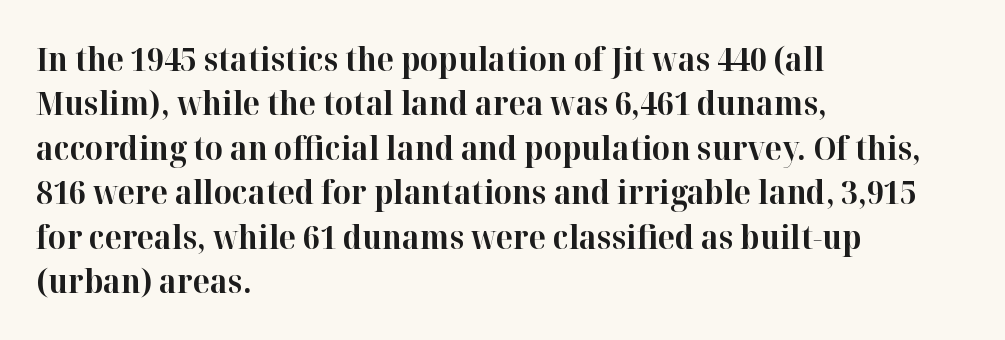
Q: Is the text bold? A: Yes.
Q: Is the text italic (slanted)? A: No, it is upright.
Q: Is the typeface a serif or a sans-serif typeface? A: Serif.
Q: Is the text underlined? A: No.
Q: How is the paragraph aligned? A: Left-aligned.
Q: Is the spacing between letters normal or unusually wide? A: Normal.
Q: Is the spacing between lines tight, normal or loose? A: Normal.
Q: Width (condensed, normal, or wide)? A: Normal.
Q: Stroke contrast? A: High.
Q: x-height? A: Medium.
Q: Monospaced? A: No.
